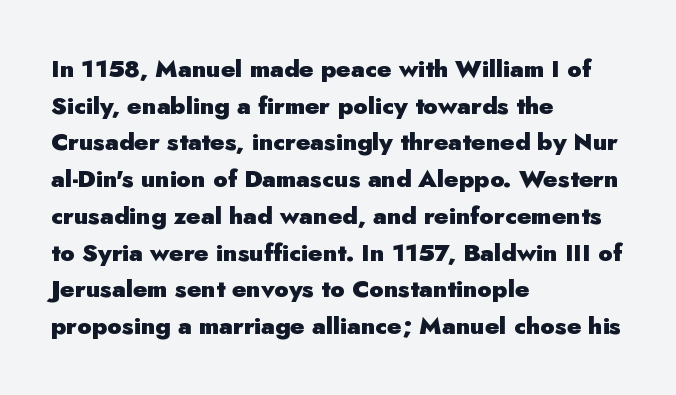
A typesetter would call this zero additional tracking. The letters stand upright; this is a roman face. Regular leading. The passage is arranged the way most books set body copy — flush left. Rule under the text: the space is simply empty. Strokes here are thick enough to call this a true bold.
